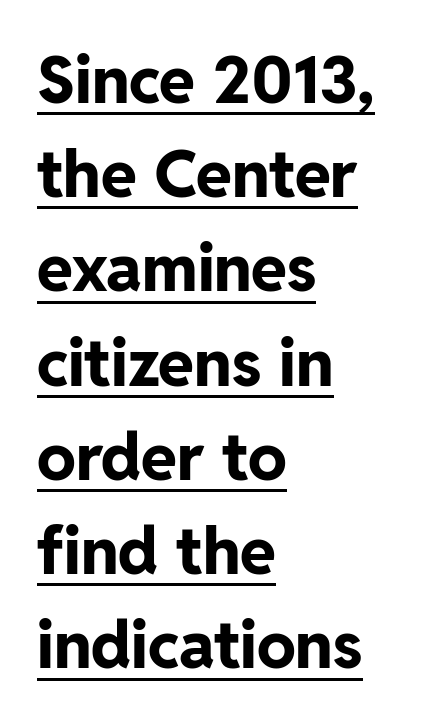
The image shows 65 px bold sans-serif type, upright; set left-aligned, normal line spacing (1.45x), normal letter spacing, underlined; low stroke contrast and a medium x-height.
